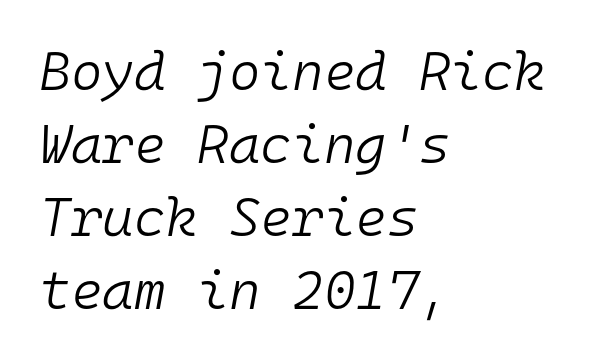
The image shows 54 px light type, italic (leaning right), monospaced; set left-aligned, normal line spacing (1.35x), normal letter spacing, not underlined; low stroke contrast and a medium x-height.
